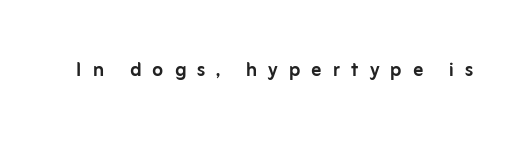
The image shows 25 px text type, upright; set unusually wide letter spacing (+0.44 em), not underlined.
